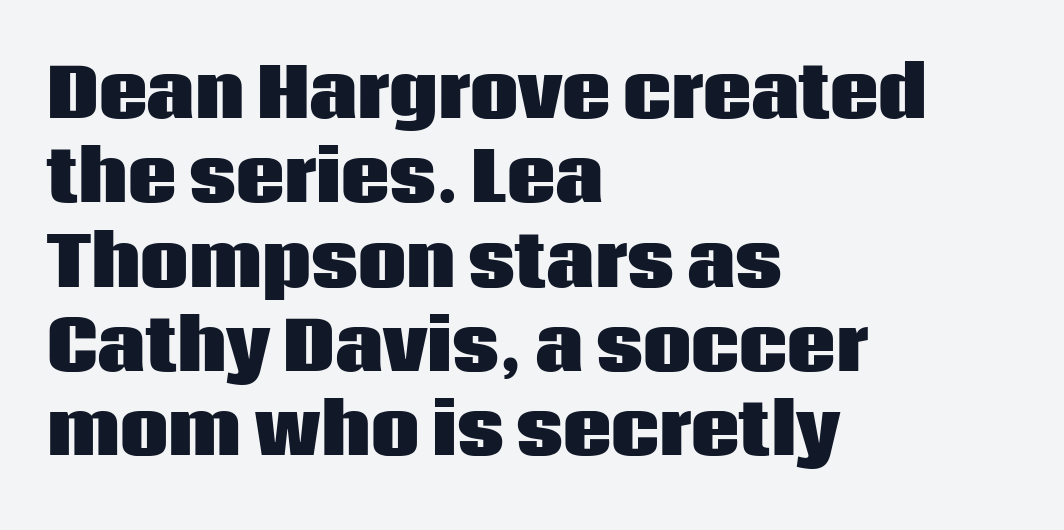
The image shows 68 px heavy sans-serif type, upright; set left-aligned, line spacing 1.24x, normal letter spacing, not underlined; low stroke contrast and a large x-height.
